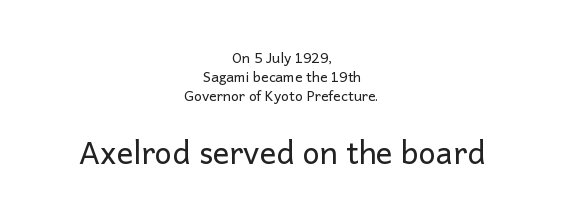
The image shows 31 px regular-weight sans-serif type, upright; set centered, normal line spacing (1.34x), normal letter spacing, not underlined; the second (bottom) block is 2.21x larger; low stroke contrast and a medium x-height.
